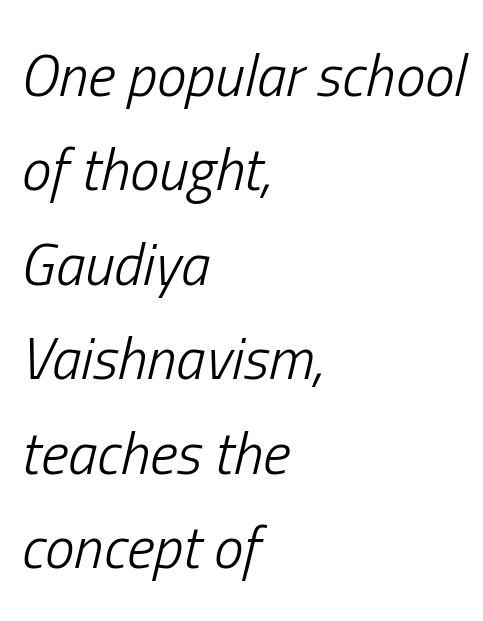
In terms of posture, this sample is oblique. The typesetting does not lean heavy: it is not bold. How would I describe the line gaps? Plain and ordinary. Quick note: underline off.
